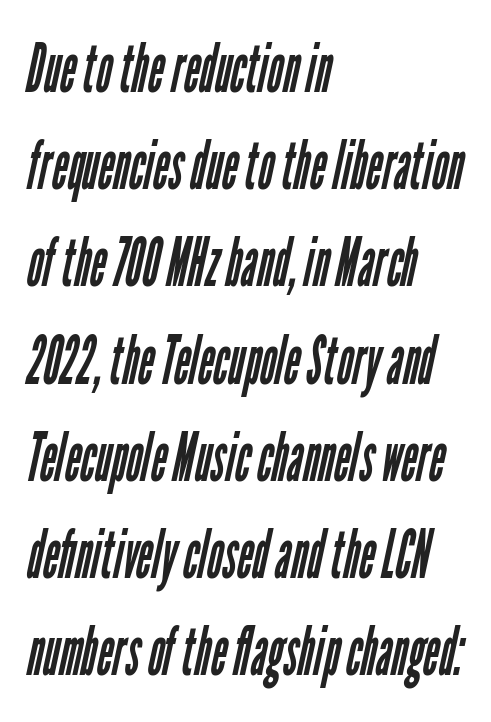
A quiet, ordinary-to-light weight characterises the typeface. Note the varied advance widths — an 'i' is clearly narrower than an 'm'. Leading: standard. Between one letter and the next there's only the usual sliver of space. Stroke terminals: plain, sans-serif. Is the block centered? No — it sits flush against the left margin.
